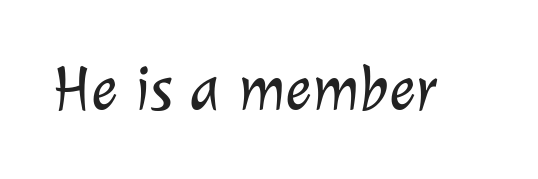
Q: Is the text bold? A: No.
Q: Is the typeface a serif or a sans-serif typeface? A: Sans-serif.
Q: Is the text underlined? A: No.
Q: Is the spacing between letters normal or unusually wide? A: Normal.
Q: Width (condensed, normal, or wide)? A: Normal.
Q: Stroke contrast? A: Low.
Q: x-height? A: Medium.
Q: Monospaced? A: No.
